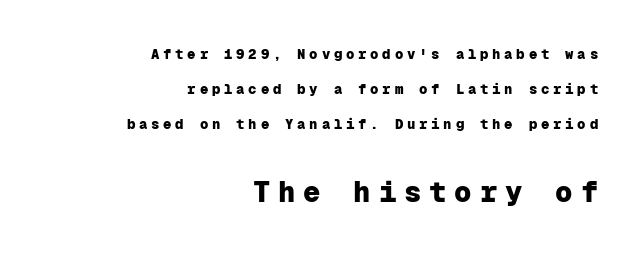
The image shows 29 px heavy sans-serif type, upright, monospaced; set right-aligned, loose line spacing (2.5x), unusually wide letter spacing (+0.27 em), not underlined; the second (bottom) block is 2.07x larger; low stroke contrast and a medium x-height.
